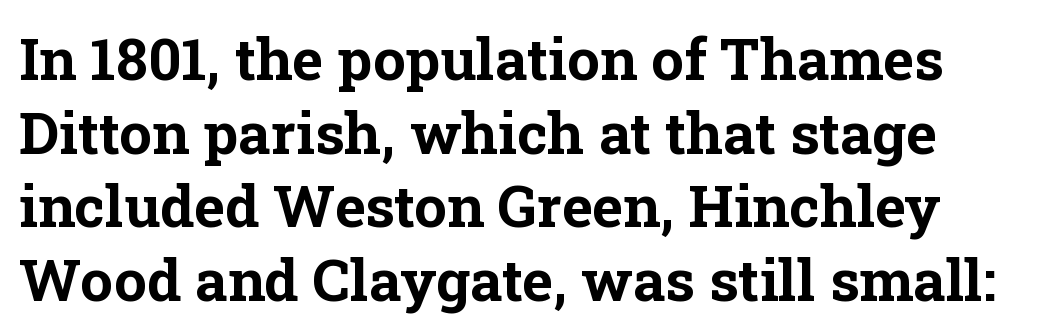
Think of a printed novel: that variable character pitch is what you see here. Underlining? Definitely not there. The axis of the letterforms is exactly vertical. Chunky letters — that's bold for sure. The letterforms sit shoulder to shoulder at normal distance.
